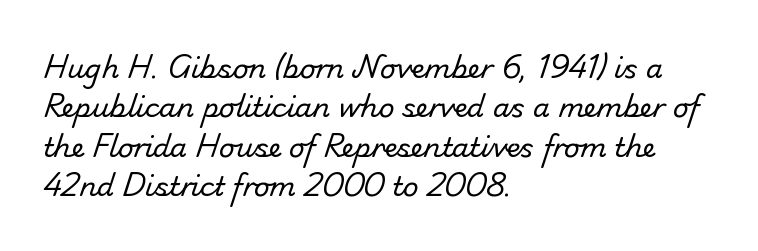
Honestly, there is no underline to notice here at all. Regarding leading, the lines here are spaced in the standard way. The gaps between neighbouring characters are ordinary and unremarkable. One-word summary of the alignment: left. The weight would be labelled regular, book, light, or lighter still.
